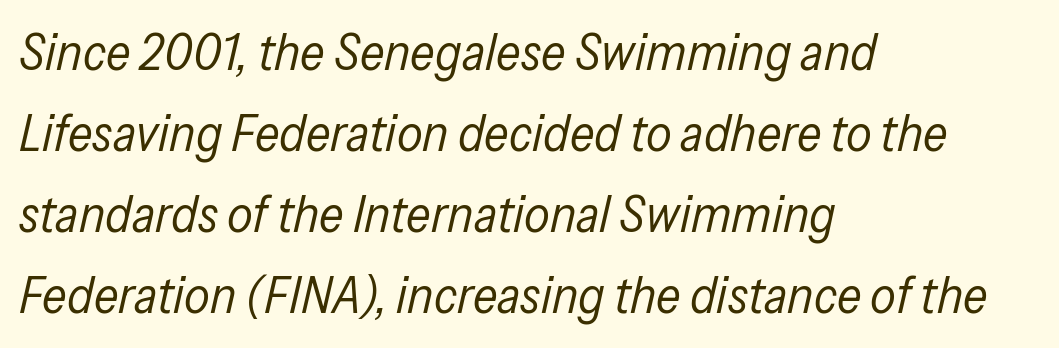
Horizontal bands of white between lines are of average thickness. Quick note: underline off. The face used here is rendered with its standard letterfit. A classic flush-left, rag-right setting is used for this passage. A quiet, ordinary-to-light weight characterises the typeface.
